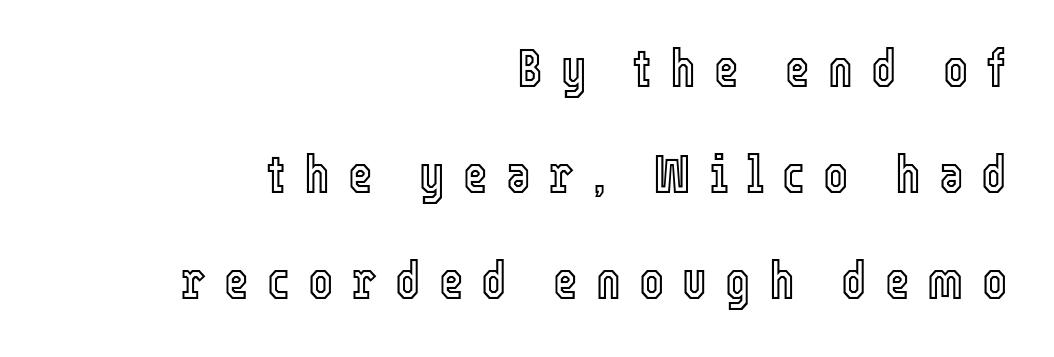
{"italic": "no", "width": "condensed", "x_height": "medium", "monospaced": "no", "underline": "no", "align": "right", "line_spacing": "loose", "line_spacing_ratio": 2.0, "letter_spacing": "wide", "letter_spacing_em": 0.34, "glyph_px": 53}
